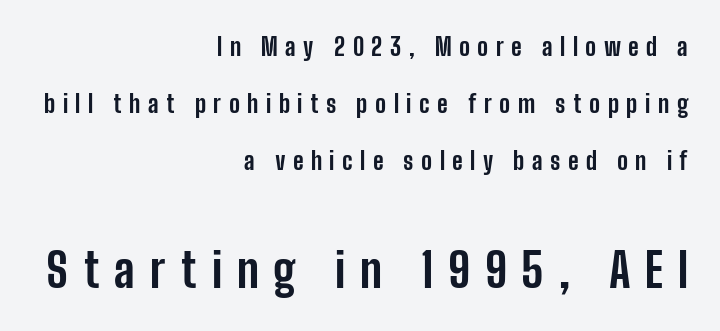
The image shows 47 px bold, condensed sans-serif type, upright; set right-aligned, loose line spacing (2.38x), unusually wide letter spacing (+0.31 em), not underlined; the second (bottom) block is 1.96x larger; low stroke contrast and a medium x-height.
